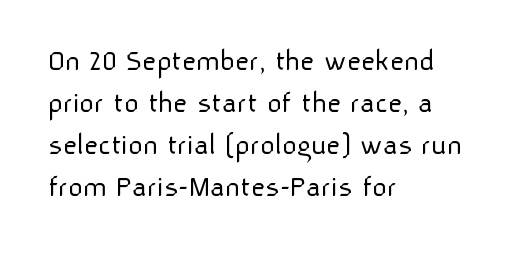
Q: Is the text bold? A: No.
Q: Is the text italic (slanted)? A: No, it is upright.
Q: Is the typeface a serif or a sans-serif typeface? A: Sans-serif.
Q: Is the text underlined? A: No.
Q: How is the paragraph aligned? A: Left-aligned.
Q: Is the spacing between letters normal or unusually wide? A: Normal.
Q: Is the spacing between lines tight, normal or loose? A: Normal.
Q: Width (condensed, normal, or wide)? A: Normal.
Q: Stroke contrast? A: Low.
Q: x-height? A: Medium.
Q: Monospaced? A: No.
